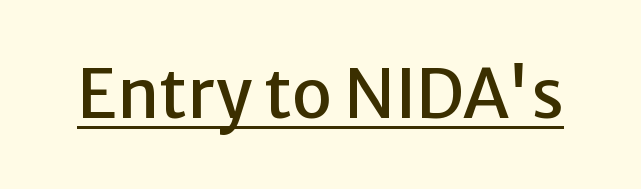
Q: Is the text italic (slanted)? A: No, it is upright.
Q: Is the typeface a serif or a sans-serif typeface? A: Sans-serif.
Q: Is the text underlined? A: Yes.
Q: Is the spacing between letters normal or unusually wide? A: Normal.
Q: Width (condensed, normal, or wide)? A: Normal.
Q: Stroke contrast? A: Low.
Q: x-height? A: Medium.
Q: Monospaced? A: No.
